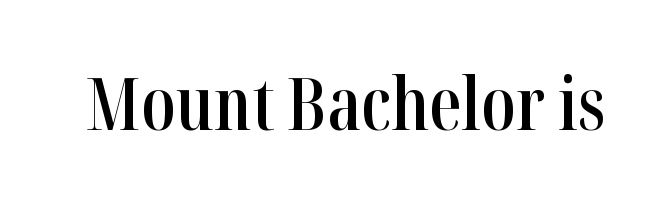
Varying glyph widths throughout — classic text-font behaviour. This rendering leaves character spacing at its baseline value. A typesetter would mark this as roman, not italic. The text was rendered using a seriffed face with decorative stroke endings. The string is rendered with underlining switched off. The font is running at a semibold setting, under full bold.
